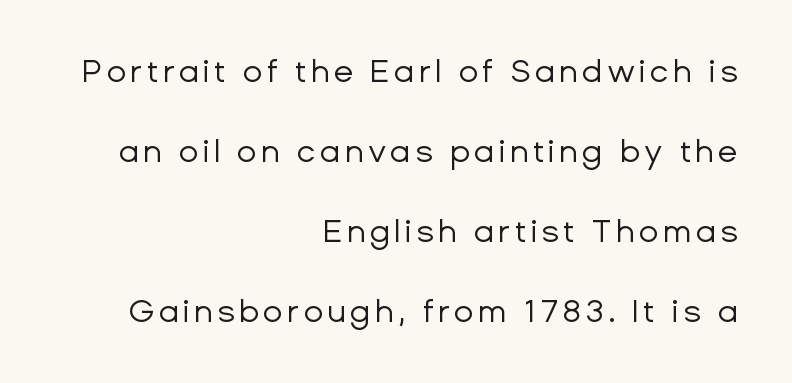
{"serif": "no", "italic": "no", "bold": "no", "weight": "regular", "width": "normal", "stroke_contrast": "low", "x_height": "medium", "monospaced": "no", "underline": "no", "align": "right", "line_spacing": "loose", "line_spacing_ratio": 2.5, "glyph_px": 32}
